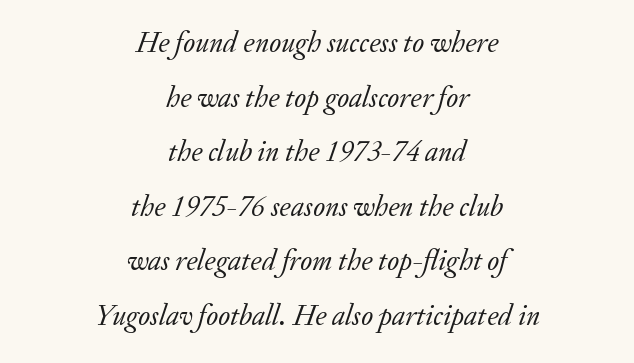
The image shows 29 px regular-weight serif type, italic (leaning right); set centered, line spacing 1.88x, normal letter spacing, not underlined; low stroke contrast and a small x-height.
